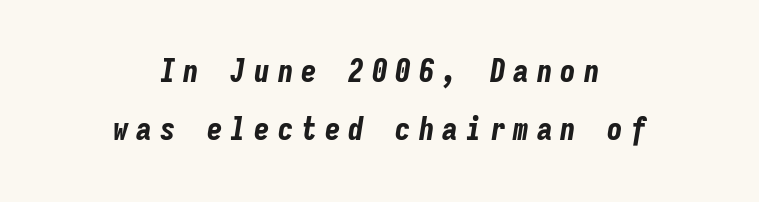
Q: Is the text bold? A: Yes.
Q: Is the text italic (slanted)? A: Yes, it leans right by about 9 degrees.
Q: Is the text underlined? A: No.
Q: How is the paragraph aligned? A: Centered.
Q: Is the spacing between letters normal or unusually wide? A: Unusually wide.
Q: Width (condensed, normal, or wide)? A: Condensed.
Q: Stroke contrast? A: Low.
Q: x-height? A: Medium.
Q: Monospaced? A: Yes.
